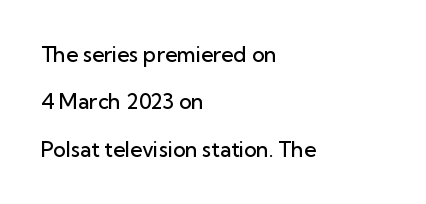
The image shows 21 px text type, upright; set left-aligned, loose line spacing (2.26x), normal letter spacing, not underlined.
